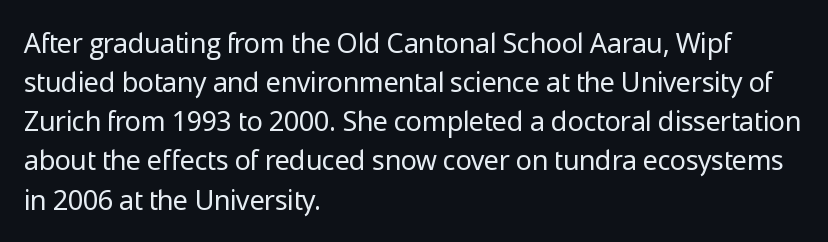
{"italic": "no", "bold": "no", "underline": "no", "align": "left", "line_spacing": "normal", "line_spacing_ratio": 1.45, "letter_spacing": "normal", "letter_spacing_em": 0.0, "glyph_px": 27}
